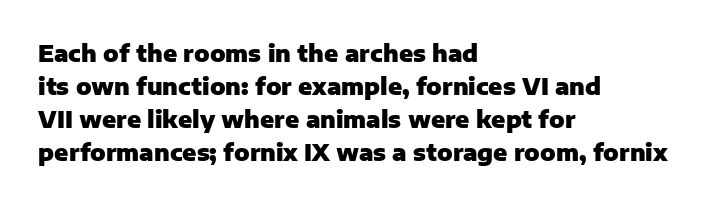
{"italic": "no", "bold": "yes", "underline": "no", "align": "left", "line_spacing": "normal", "line_spacing_ratio": 1.43, "letter_spacing": "normal", "letter_spacing_em": 0.0, "glyph_px": 23}
